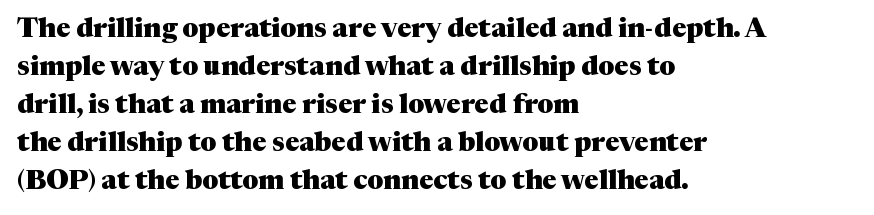
{"italic": "no", "bold": "yes", "underline": "no", "align": "left", "line_spacing": "normal", "line_spacing_ratio": 1.41, "letter_spacing": "normal", "letter_spacing_em": 0.0, "glyph_px": 27}
